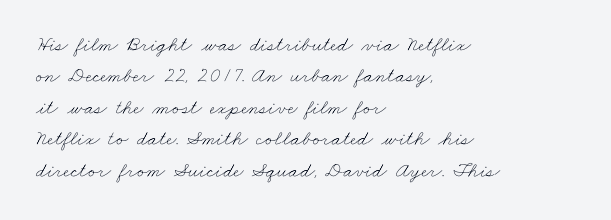
Horizontal alignment here is leftward, the default for most running prose. Inter-character spacing is left at the font's built-in metrics. The typeface has the unassuming heft of standard copy or less. Descender tails drop into unmarked territory. This sample keeps an unexceptional amount of space between lines.
